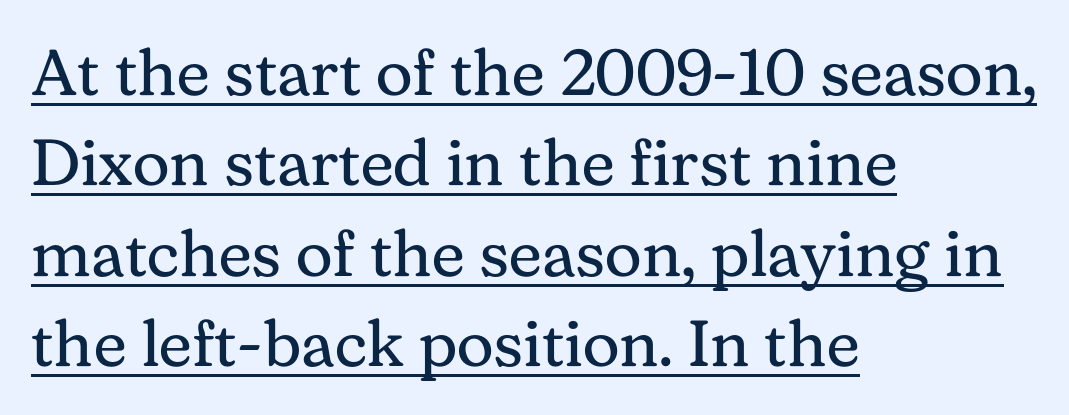
The typesetter has applied underlining to the passage shown. This is not heavy type; no bold has been used. What stands out about the letter spacing? Nothing — it is the standard amount. Proportional: the letters do not fall into vertical columns.
